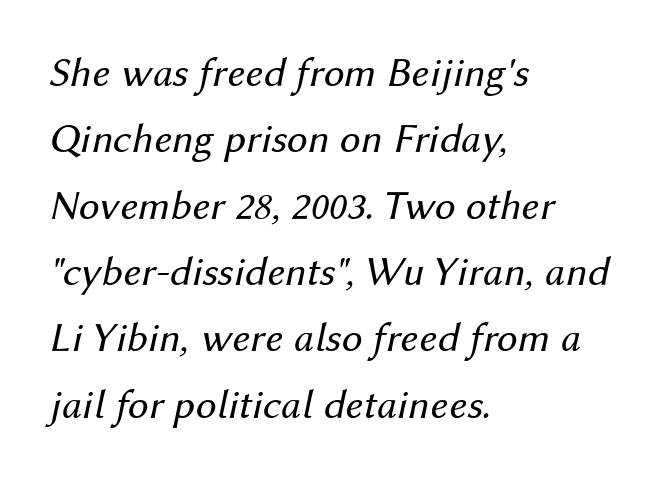
This block has exactly the height ordinary leading produces. Tracking here is standard; glyphs follow each other at the usual distance. There's an unmistakable incline to the writing here. Beneath every word, the page is bare. Line starts are locked; line ends wander. Spacing verdict: proportional, widths tailored to each character.
